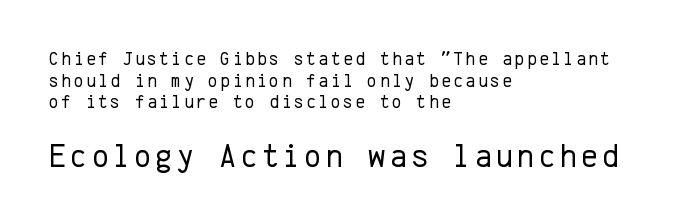
{"serif": "no", "italic": "no", "bold": "no", "weight": "regular", "width": "normal", "stroke_contrast": "low", "x_height": "medium", "monospaced": "yes", "underline": "no", "align": "left", "line_spacing": "tight", "line_spacing_ratio": 1.14, "larger_block": "second", "size_ratio": 1.74, "glyph_px": 33}
